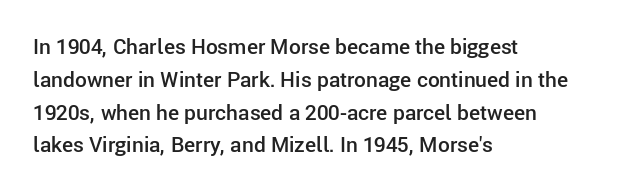
{"italic": "no", "bold": "semi", "underline": "no", "align": "left", "line_spacing": "normal", "line_spacing_ratio": 1.56, "letter_spacing": "normal", "letter_spacing_em": 0.0, "glyph_px": 21}
